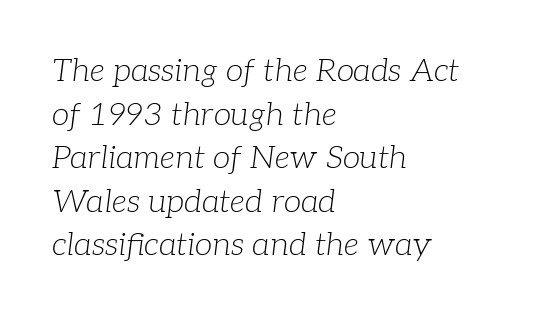
{"serif": "yes", "italic": "yes", "lean": "right", "slant_degrees": 7, "bold": "no", "weight": "light", "width": "normal", "stroke_contrast": "low", "x_height": "medium", "monospaced": "no", "underline": "no", "align": "left", "line_spacing": "normal", "line_spacing_ratio": 1.36, "letter_spacing": "normal", "letter_spacing_em": 0.0, "glyph_px": 32}
